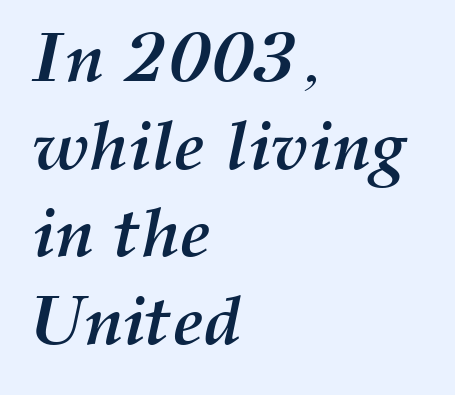
Characters follow at the spacing the type designer built in. Do the characters align in a grid? No, the font is proportional. The string is rendered with underlining switched off. Line starts are locked; line ends wander.
